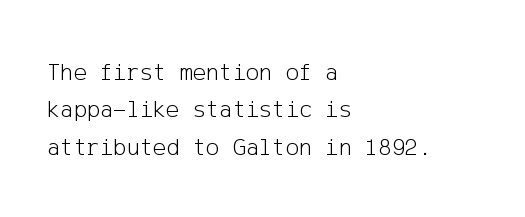
Q: Is the text bold? A: No.
Q: Is the text italic (slanted)? A: No, it is upright.
Q: Is the text underlined? A: No.
Q: How is the paragraph aligned? A: Left-aligned.
Q: Is the spacing between letters normal or unusually wide? A: Normal.
Q: Is the spacing between lines tight, normal or loose? A: Normal.
